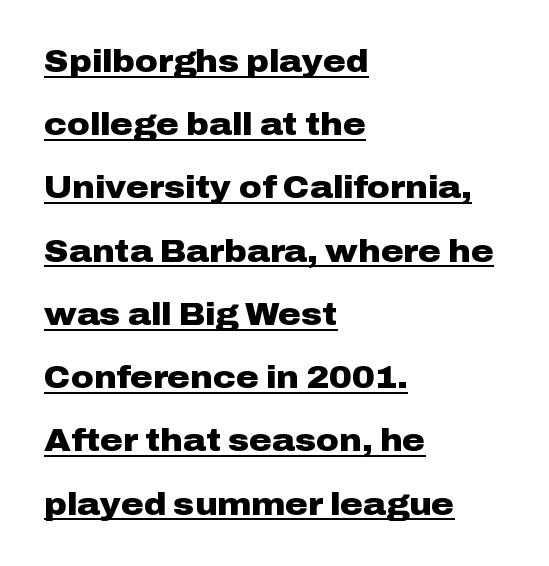
{"serif": "no", "italic": "no", "bold": "yes", "weight": "heavy", "width": "wide", "stroke_contrast": "low", "x_height": "medium", "monospaced": "no", "underline": "yes", "align": "left", "line_spacing": "loose", "line_spacing_ratio": 2.04, "letter_spacing": "normal", "letter_spacing_em": 0.0, "glyph_px": 31}
